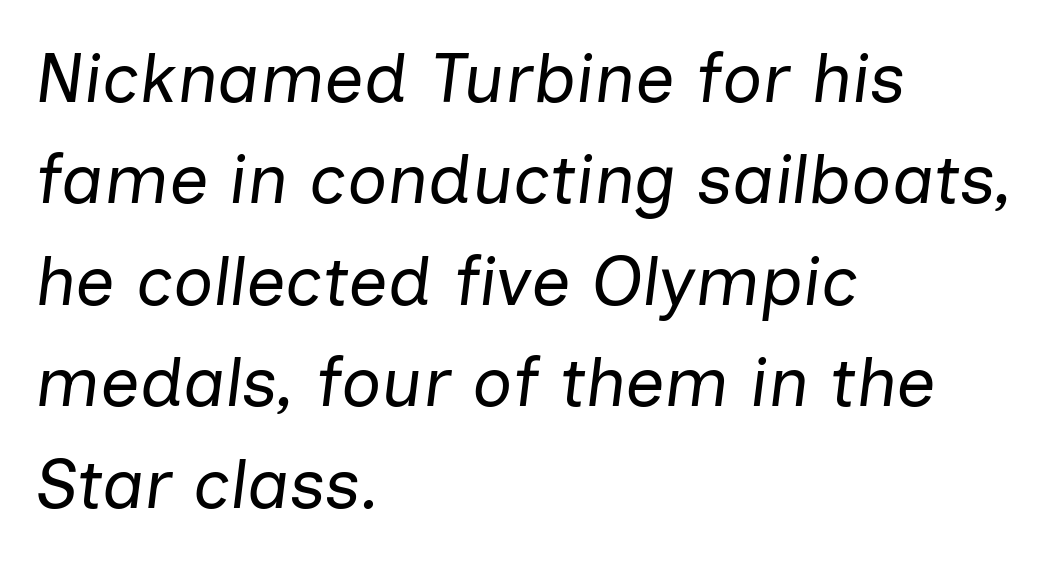
Q: Is the text bold? A: No.
Q: Is the text italic (slanted)? A: Yes, it leans right by about 7 degrees.
Q: Is the text underlined? A: No.
Q: How is the paragraph aligned? A: Left-aligned.
Q: Is the spacing between letters normal or unusually wide? A: Normal.
Q: Is the spacing between lines tight, normal or loose? A: Normal.
Q: Width (condensed, normal, or wide)? A: Normal.
Q: Stroke contrast? A: Low.
Q: x-height? A: Medium.
Q: Monospaced? A: No.
